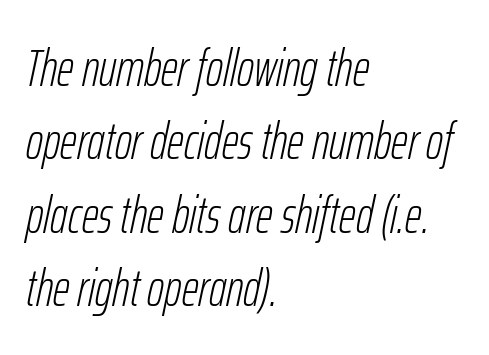
Q: Is the text bold? A: No.
Q: Is the text italic (slanted)? A: Yes, it leans right by about 12 degrees.
Q: Is the text underlined? A: No.
Q: How is the paragraph aligned? A: Left-aligned.
Q: Is the spacing between letters normal or unusually wide? A: Normal.
Q: Is the spacing between lines tight, normal or loose? A: Normal.
Q: Width (condensed, normal, or wide)? A: Condensed.
Q: Stroke contrast? A: Low.
Q: x-height? A: Medium.
Q: Monospaced? A: No.
